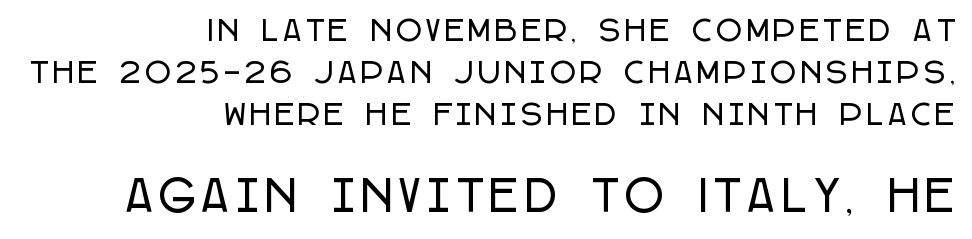
Q: Is the text italic (slanted)? A: No, it is upright.
Q: Is the typeface a serif or a sans-serif typeface? A: Sans-serif.
Q: Is the text underlined? A: No.
Q: How is the paragraph aligned? A: Right-aligned.
Q: Is the spacing between lines tight, normal or loose? A: Normal.
Q: Which block of text is set in a larger size, the first (top) or the second (bottom)? A: The second (bottom) one.
Q: Width (condensed, normal, or wide)? A: Condensed.
Q: Stroke contrast? A: Low.
Q: x-height? A: Large.
Q: Monospaced? A: No.
